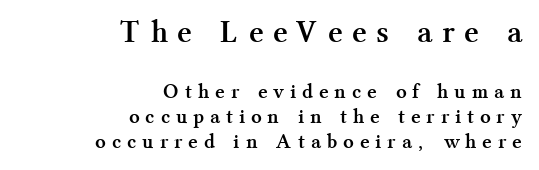
{"serif": "yes", "italic": "no", "bold": "yes", "weight": "semibold", "width": "normal", "stroke_contrast": "medium", "x_height": "medium", "monospaced": "no", "underline": "no", "align": "right", "line_spacing_ratio": 1.18, "letter_spacing": "wide", "letter_spacing_em": 0.36, "larger_block": "first", "size_ratio": 1.52, "glyph_px": 32}
